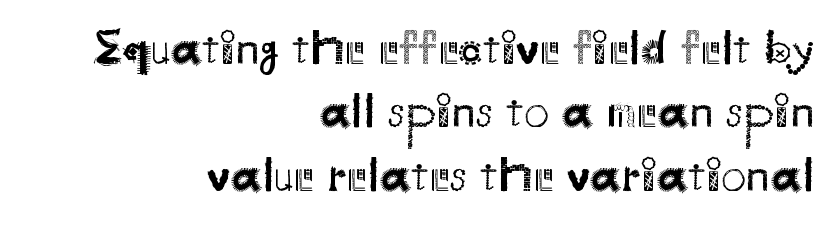
{"serif": "no", "italic": "no", "bold": "no", "weight": "regular", "width": "normal", "stroke_contrast": "medium", "x_height": "small", "monospaced": "no", "underline": "no", "align": "right", "line_spacing": "normal", "line_spacing_ratio": 1.27, "letter_spacing": "normal", "letter_spacing_em": 0.0, "glyph_px": 50}
